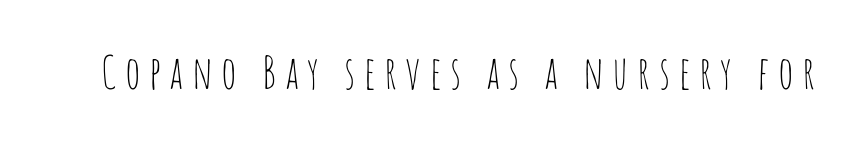
The image shows 45 px thin, condensed sans-serif type, upright; set not underlined; low stroke contrast and a large x-height.
